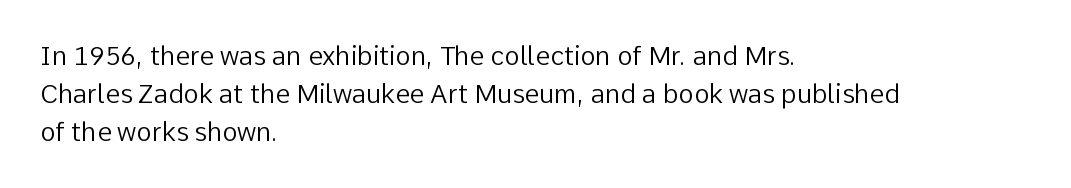
The image shows 26 px text type, upright; set left-aligned, normal line spacing (1.46x), normal letter spacing, not underlined.
